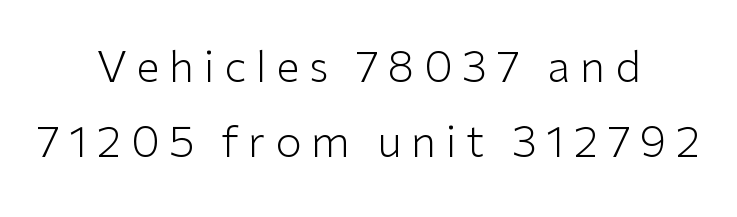
{"serif": "no", "italic": "no", "bold": "no", "weight": "light", "width": "normal", "stroke_contrast": "low", "x_height": "medium", "monospaced": "no", "underline": "no", "align": "center", "line_spacing_ratio": 1.75, "letter_spacing": "wide", "letter_spacing_em": 0.22, "glyph_px": 43}
